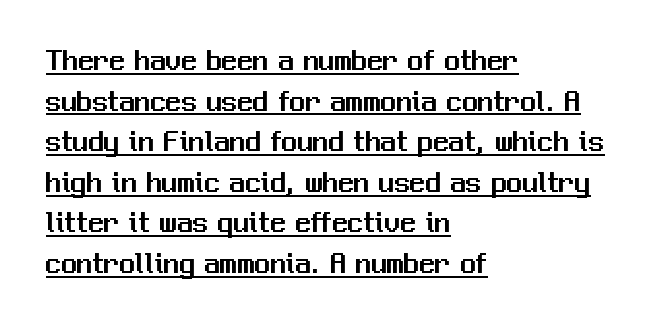
{"serif": "no", "italic": "no", "width": "normal", "stroke_contrast": "medium", "x_height": "medium", "monospaced": "no", "underline": "yes", "align": "left", "line_spacing": "normal", "line_spacing_ratio": 1.31, "letter_spacing": "normal", "letter_spacing_em": 0.0, "glyph_px": 31}
